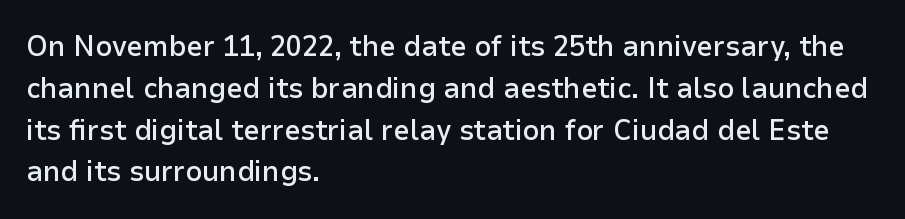
You can tell it's not italic because the verticals are truly vertical. Look at the tracking — it's just the regular setting, nothing added. Short and long lines alike share a common starting point at left. Horizontal bands of white between lines are of average thickness. Summary of weight: moderately heavy, a semibold. The passage shown is not underscored anywhere.
